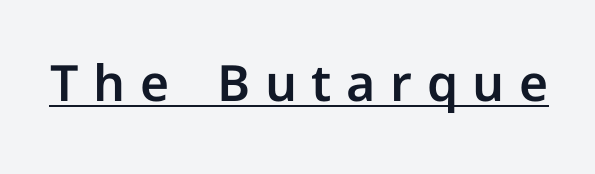
Here the designer chose a conventional face with non-uniform glyph widths. Nope, no serifs anywhere on these letters. This is underlined copy, the kind a proofreader might mark for attention. Someone cranked the tracking dial way up on this one. Posture: straight, roman, zero tilt.
